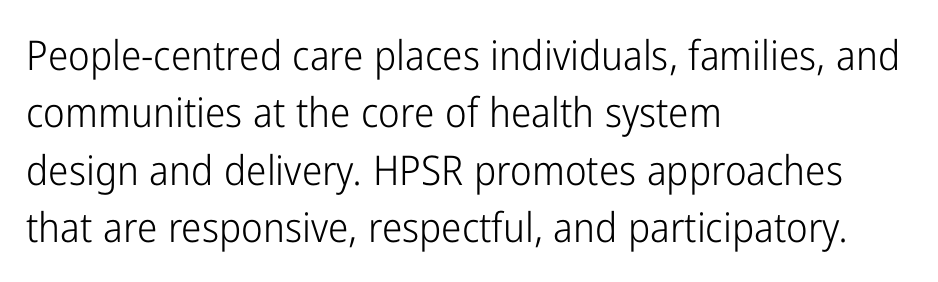
{"serif": "no", "italic": "no", "bold": "no", "weight": "light", "width": "condensed", "stroke_contrast": "low", "x_height": "medium", "monospaced": "no", "underline": "no", "align": "left", "line_spacing": "normal", "line_spacing_ratio": 1.4, "letter_spacing": "normal", "letter_spacing_em": 0.0, "glyph_px": 41}
